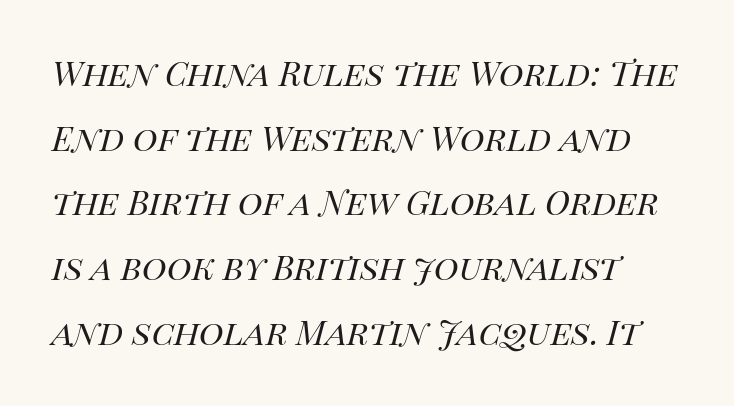
Q: Is the text bold? A: No.
Q: Is the text italic (slanted)? A: Yes, it leans right by about 14 degrees.
Q: Is the text underlined? A: No.
Q: Is the spacing between letters normal or unusually wide? A: Normal.
Q: Is the spacing between lines tight, normal or loose? A: Normal.
Q: Width (condensed, normal, or wide)? A: Normal.
Q: Stroke contrast? A: High.
Q: x-height? A: Large.
Q: Monospaced? A: No.
